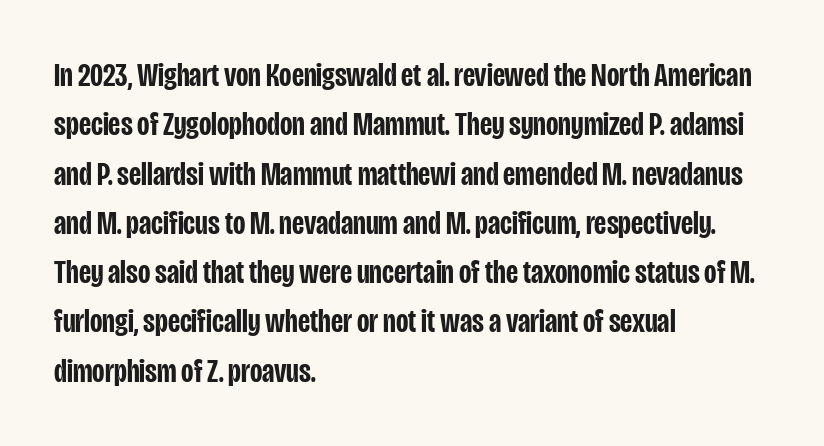
Note the varied advance widths — an 'i' is clearly narrower than an 'm'. No feet cap the strokes, marking this as sans-serif type. Stroke thickness is moderately raised; the sample reads as semibold. Bare-footed words on every line. Caption: standard tracking, unaltered. The rows are spaced the way most documents space them.
